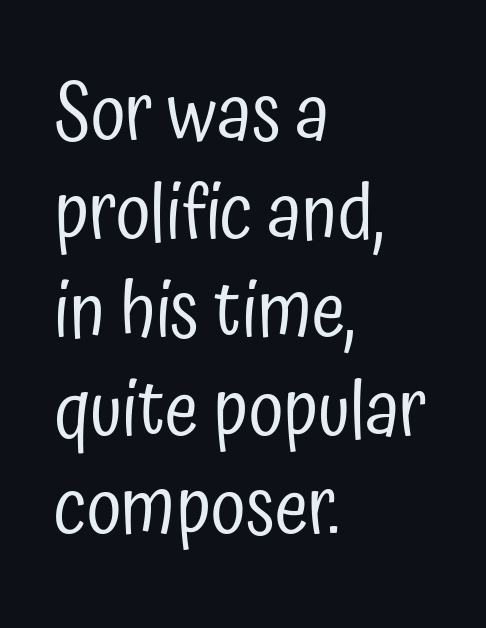
Q: Is the text bold? A: No.
Q: Is the text italic (slanted)? A: No, it is upright.
Q: Is the typeface a serif or a sans-serif typeface? A: Sans-serif.
Q: Is the text underlined? A: No.
Q: How is the paragraph aligned? A: Left-aligned.
Q: Is the spacing between letters normal or unusually wide? A: Normal.
Q: Is the spacing between lines tight, normal or loose? A: Normal.
Q: Width (condensed, normal, or wide)? A: Condensed.
Q: Stroke contrast? A: Low.
Q: x-height? A: Medium.
Q: Monospaced? A: No.
